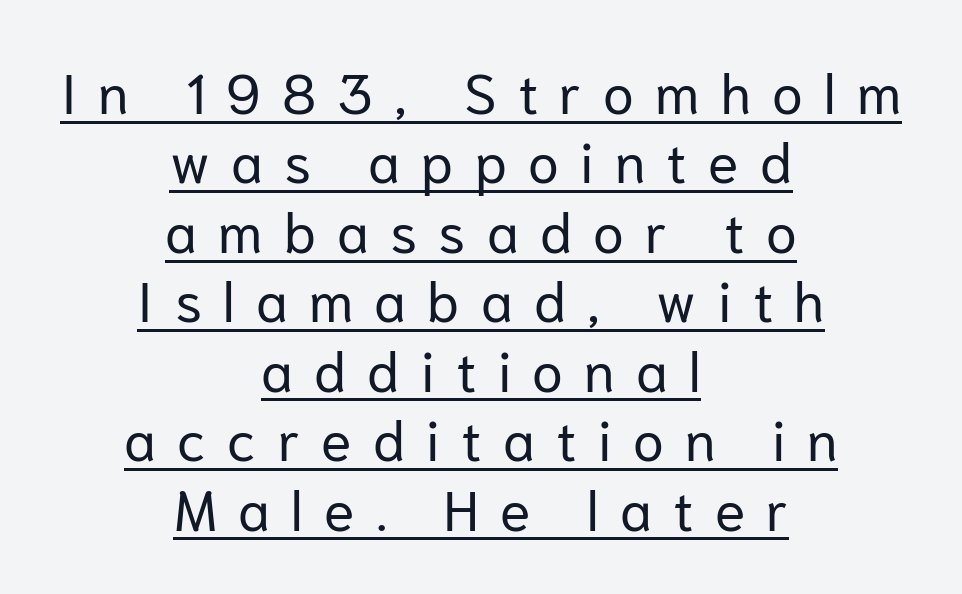
The image shows 56 px regular-weight sans-serif type, upright; set centered, line spacing 1.24x, unusually wide letter spacing (+0.38 em), underlined; low stroke contrast and a medium x-height.
